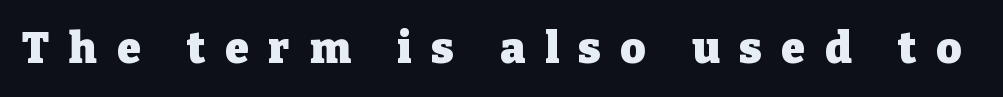
This sample has the flowing, uneven cadence of proportional lettering. Observe the serifs anchoring each vertical stroke in this sample. In terms of letterspacing, this is a distinctly airy, spread setting. This is roman type, the default non-slanted kind. How heavy is the stroke? Heavy — this is a bold.
